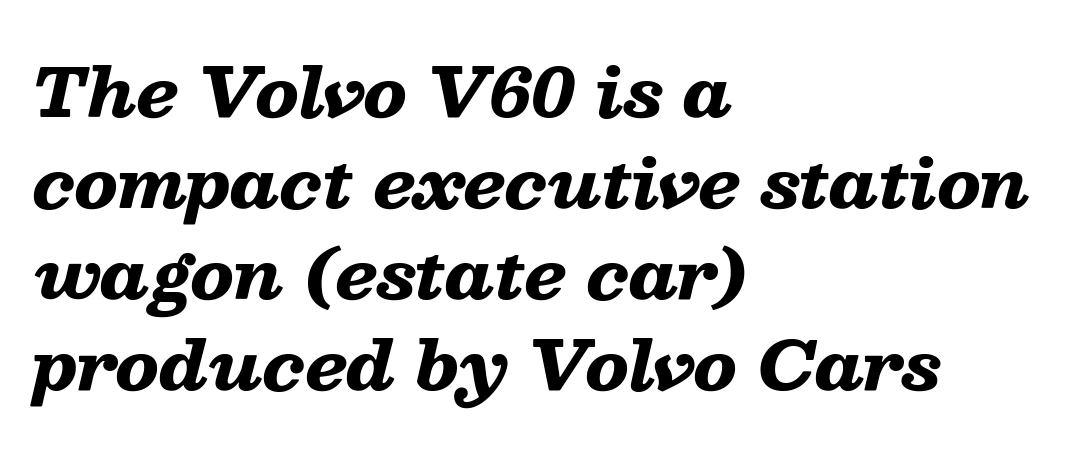
{"italic": "yes", "lean": "right", "slant_degrees": 13, "bold": "yes", "weight": "heavy", "width": "wide", "stroke_contrast": "low", "x_height": "medium", "monospaced": "no", "underline": "no", "align": "left", "line_spacing": "normal", "line_spacing_ratio": 1.36, "letter_spacing": "normal", "letter_spacing_em": 0.0, "glyph_px": 67}
